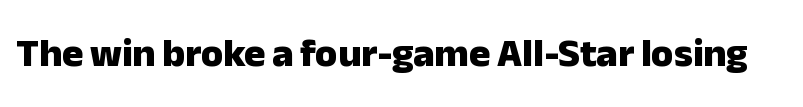
{"serif": "no", "italic": "no", "bold": "yes", "weight": "heavy", "width": "normal", "stroke_contrast": "low", "x_height": "medium", "monospaced": "no", "underline": "no", "letter_spacing": "normal", "letter_spacing_em": 0.0, "glyph_px": 40}
